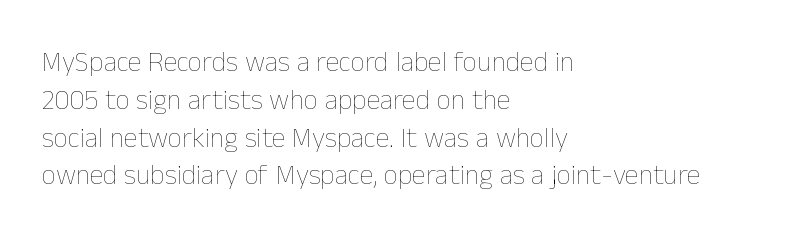
{"italic": "no", "bold": "no", "weight": "thin", "width": "normal", "stroke_contrast": "low", "x_height": "medium", "monospaced": "no", "underline": "no", "align": "left", "line_spacing": "normal", "line_spacing_ratio": 1.35, "letter_spacing": "normal", "letter_spacing_em": 0.0, "glyph_px": 28}
